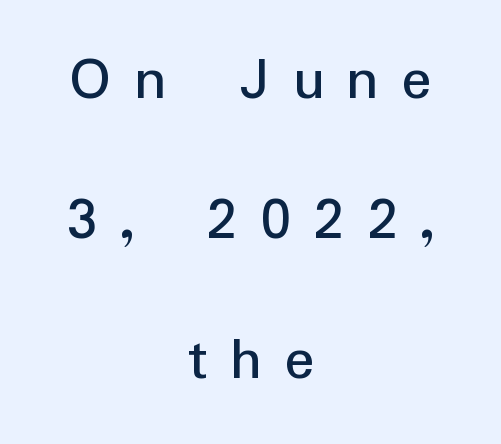
{"serif": "no", "italic": "no", "width": "normal", "stroke_contrast": "low", "x_height": "medium", "monospaced": "no", "underline": "no", "align": "center", "line_spacing": "loose", "line_spacing_ratio": 2.22, "letter_spacing": "wide", "letter_spacing_em": 0.36, "glyph_px": 63}
